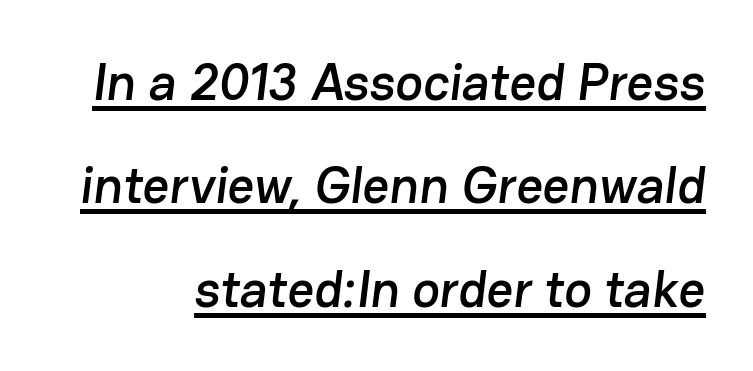
The font family rendered here belongs to the sans-serif group. Leading is clearly above the norm, producing a sparse column. What decoration does the sample have? An underline. The letters advance in unequal steps, a hallmark of proportional type. Observe the ordinary spacing: letters are neighbours, not strangers.
